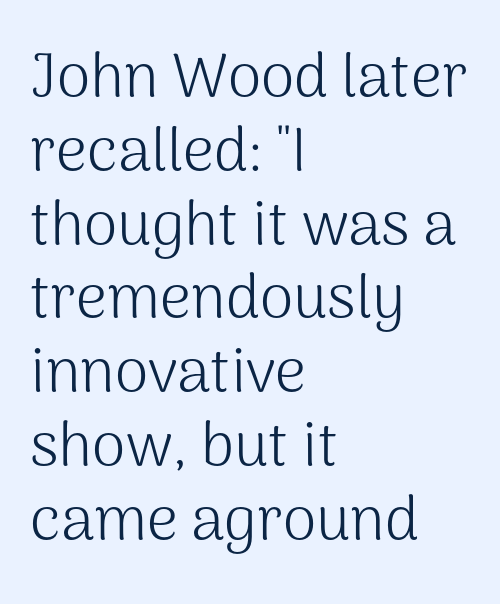
The font sits on the lighter half of the weight spectrum, regular included. What stands out about the letter spacing? Nothing — it is the standard amount. Check the space under the baseline: it is left empty. Character widths vary here, with narrow letters taking less room than wide ones. What kind of face is this? One without serifs — a sans.
